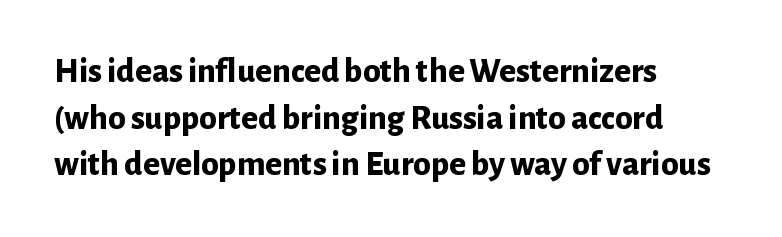
{"serif": "no", "italic": "no", "bold": "yes", "weight": "bold", "width": "normal", "stroke_contrast": "low", "x_height": "medium", "monospaced": "no", "underline": "no", "align": "left", "line_spacing": "normal", "line_spacing_ratio": 1.33, "letter_spacing": "normal", "letter_spacing_em": 0.0, "glyph_px": 35}
